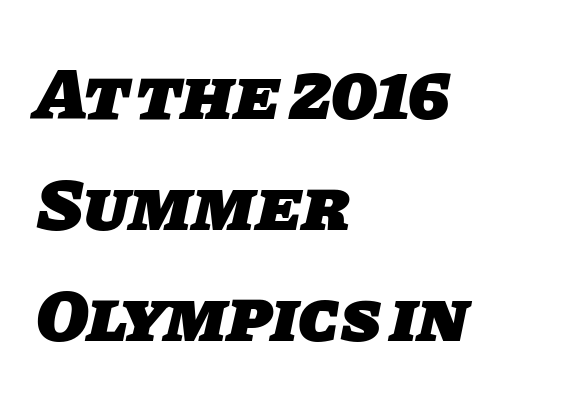
Q: Is the text bold? A: Yes.
Q: Is the typeface a serif or a sans-serif typeface? A: Serif.
Q: Is the text underlined? A: No.
Q: How is the paragraph aligned? A: Left-aligned.
Q: Is the spacing between letters normal or unusually wide? A: Normal.
Q: Is the spacing between lines tight, normal or loose? A: Normal.
Q: Width (condensed, normal, or wide)? A: Normal.
Q: Stroke contrast? A: Low.
Q: x-height? A: Large.
Q: Monospaced? A: No.
